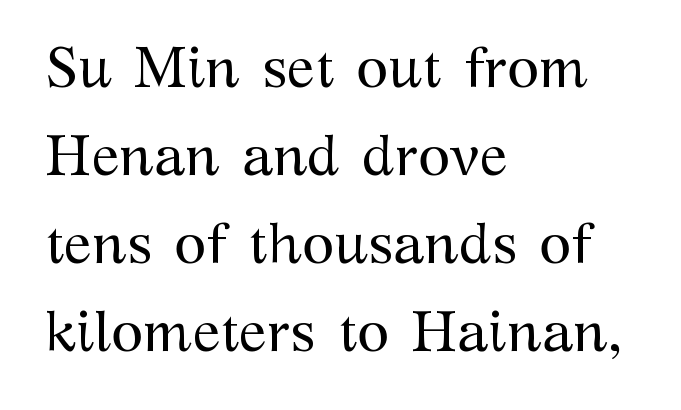
The image shows 58 px regular-weight serif type, upright; set left-aligned, normal line spacing (1.52x), normal letter spacing, not underlined; medium stroke contrast and a medium x-height.
